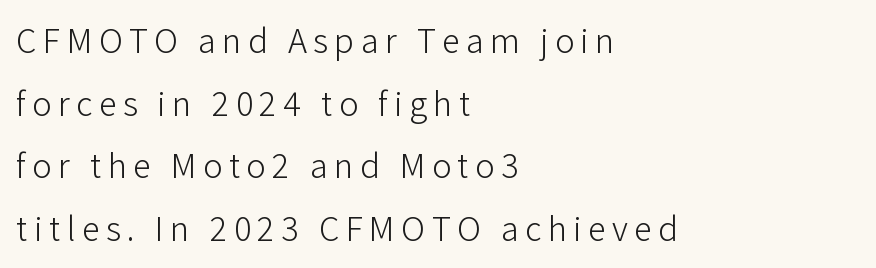
Q: Is the text bold? A: No.
Q: Is the text italic (slanted)? A: No, it is upright.
Q: Is the typeface a serif or a sans-serif typeface? A: Sans-serif.
Q: Is the text underlined? A: No.
Q: How is the paragraph aligned? A: Left-aligned.
Q: Width (condensed, normal, or wide)? A: Normal.
Q: Stroke contrast? A: Low.
Q: x-height? A: Medium.
Q: Monospaced? A: No.
